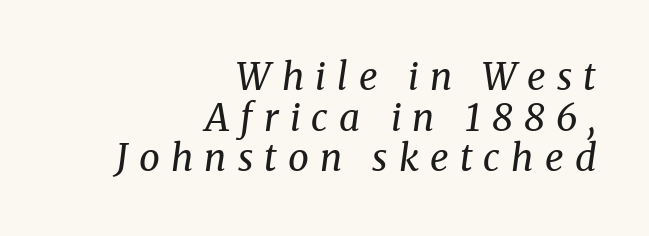
The image shows 37 px regular-weight serif type, italic (leaning right); set right-aligned, tight line spacing (1.1x), unusually wide letter spacing (+0.3 em), not underlined; medium stroke contrast and a medium x-height.
